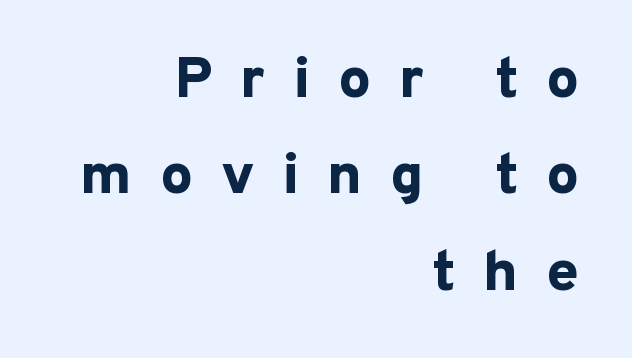
You could only call the tracking loose — the letters float apart. The axis of the letterforms is exactly vertical. The strokes are fattened all the way to bold. Classification — sans serif. Rule under the text: the space is simply empty.
